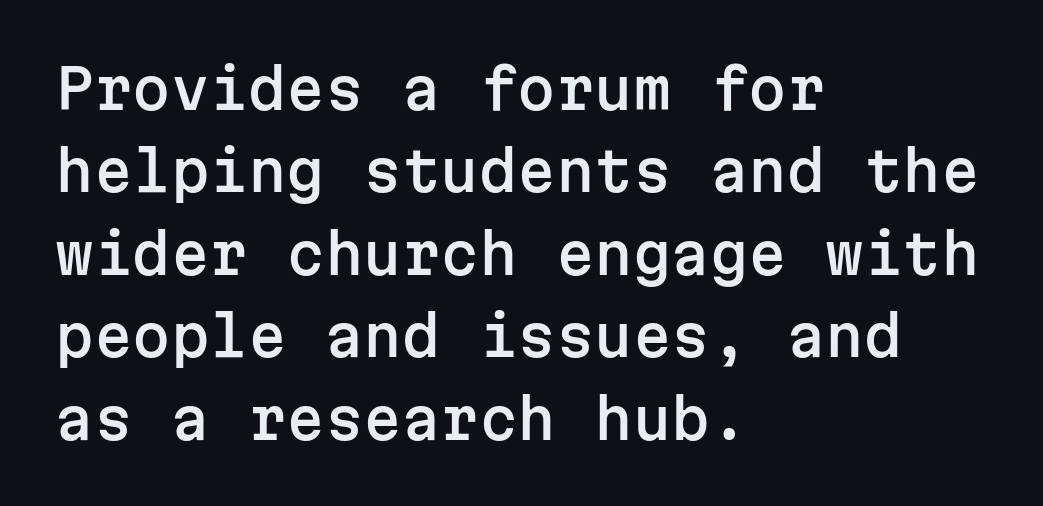
The image shows 55 px sans-serif type, upright, monospaced; set left-aligned, normal line spacing (1.5x), normal letter spacing, not underlined; low stroke contrast and a medium x-height.
